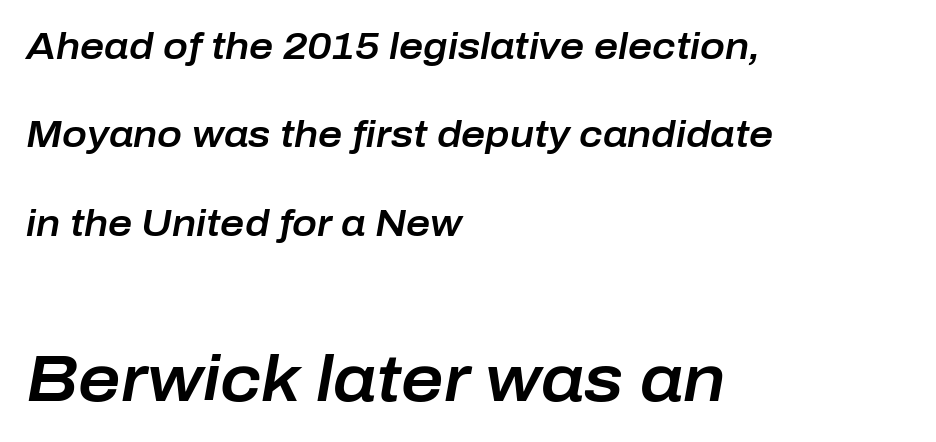
Q: Is the text italic (slanted)? A: Yes, it leans right by about 10 degrees.
Q: Is the text underlined? A: No.
Q: How is the paragraph aligned? A: Left-aligned.
Q: Is the spacing between letters normal or unusually wide? A: Normal.
Q: Is the spacing between lines tight, normal or loose? A: Loose.
Q: Which block of text is set in a larger size, the first (top) or the second (bottom)? A: The second (bottom) one.
Q: Width (condensed, normal, or wide)? A: Normal.
Q: Stroke contrast? A: Low.
Q: x-height? A: Medium.
Q: Monospaced? A: No.
